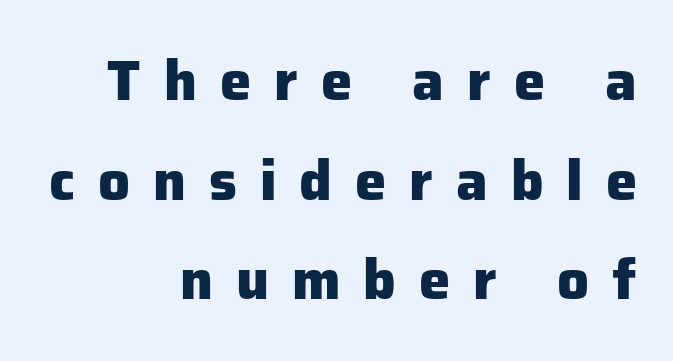
The rendering uses natural spacing where letterforms have individual widths. Display-style spreading of the glyphs; the letterfit is very open. These lines are set flush right with a ragged left edge. Each glyph is drawn with heavy, bold strokes. Does the type have serifs? No, each stem ends abruptly.
